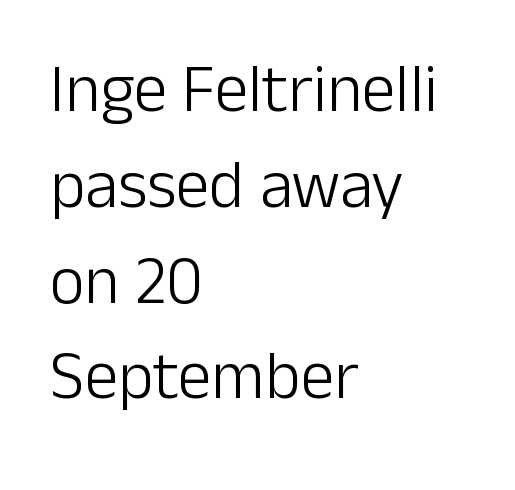
Q: Is the text bold? A: No.
Q: Is the text italic (slanted)? A: No, it is upright.
Q: Is the typeface a serif or a sans-serif typeface? A: Sans-serif.
Q: Is the text underlined? A: No.
Q: How is the paragraph aligned? A: Left-aligned.
Q: Is the spacing between letters normal or unusually wide? A: Normal.
Q: Is the spacing between lines tight, normal or loose? A: Normal.
Q: Width (condensed, normal, or wide)? A: Normal.
Q: Stroke contrast? A: Low.
Q: x-height? A: Medium.
Q: Monospaced? A: No.
